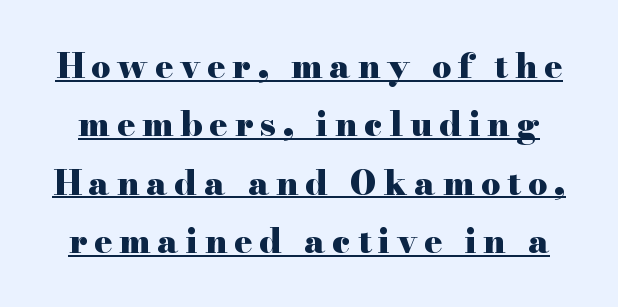
{"serif": "yes", "italic": "no", "bold": "yes", "weight": "heavy", "width": "wide", "stroke_contrast": "high", "x_height": "small", "monospaced": "no", "underline": "yes", "line_spacing_ratio": 1.72, "letter_spacing": "wide", "letter_spacing_em": 0.2, "glyph_px": 34}
